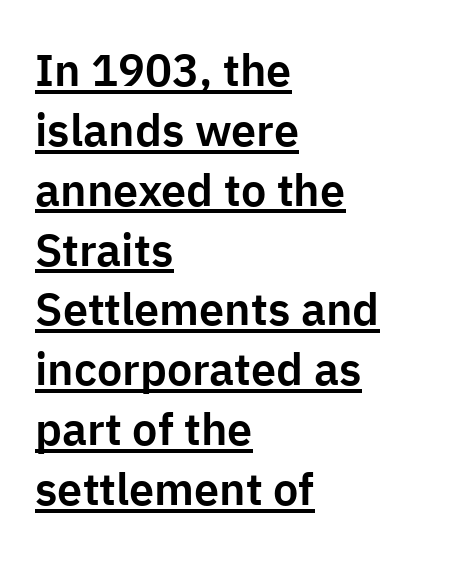
The image shows 45 px sans-serif type, upright; set left-aligned, normal line spacing (1.33x), normal letter spacing, underlined; low stroke contrast and a medium x-height.
